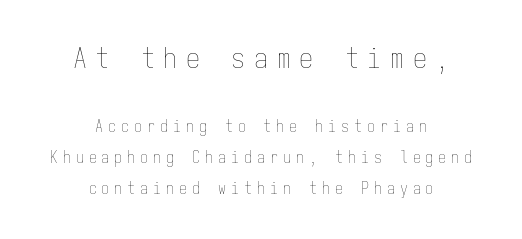
Large over small — that's the arrangement of the two blocks here. The rendering uses typewriter-style spacing with identical character cells. Look at the tracking — it's clearly loosened, letters drifting apart. You can tell it's not italic because the verticals are truly vertical.
